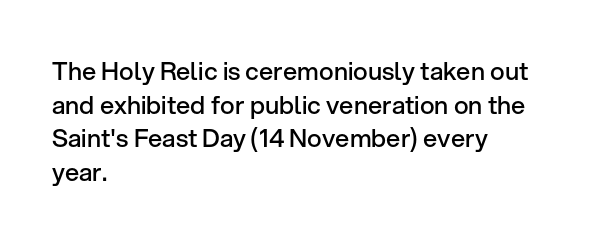
Is there any slant? The stems are plumb. Only glyphs here, with clear space below each row. A fair bit of extra ink — the face is semibold, not bold. Honestly, the row spacing looks completely unremarkable. These lines stack with their left ends in a neat column.
